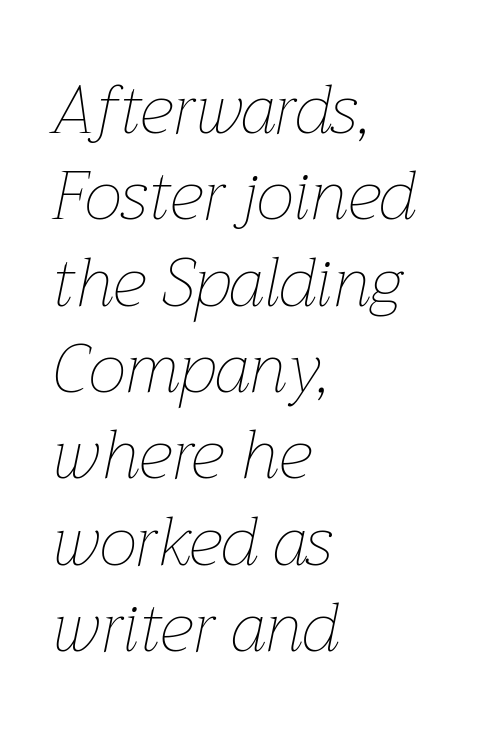
Notice how the passage keeps a crisp vertical edge on the left only. The specimen omits any rule beneath the text block's lines. How are the letters spaced? Ordinarily, with no added tracking. The strokes carry an ordinary text weight at most. Horizontal bands of white between lines are of average thickness. The passage shown is typed in a proportional face where columns would drift.
